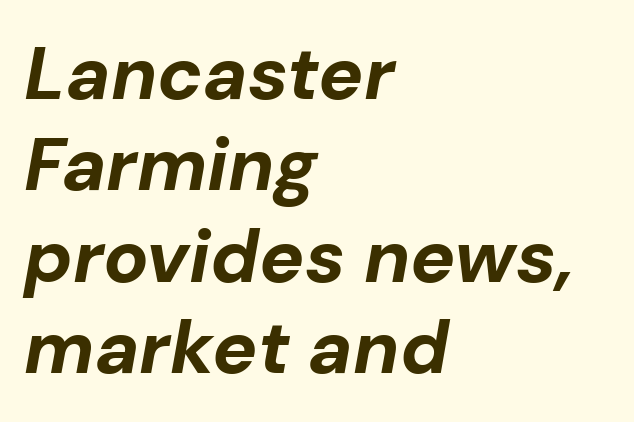
{"italic": "yes", "lean": "right", "slant_degrees": 10, "bold": "yes", "weight": "bold", "width": "normal", "stroke_contrast": "low", "x_height": "medium", "monospaced": "no", "underline": "no", "align": "left", "line_spacing_ratio": 1.22, "letter_spacing": "normal", "letter_spacing_em": 0.0, "glyph_px": 75}
